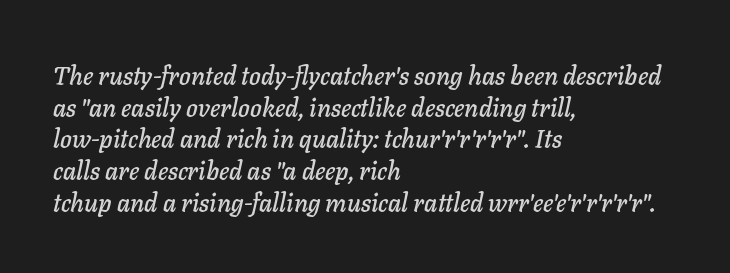
The image shows 25 px text type, italic (leaning right); set left-aligned, normal line spacing (1.27x), normal letter spacing, not underlined.
